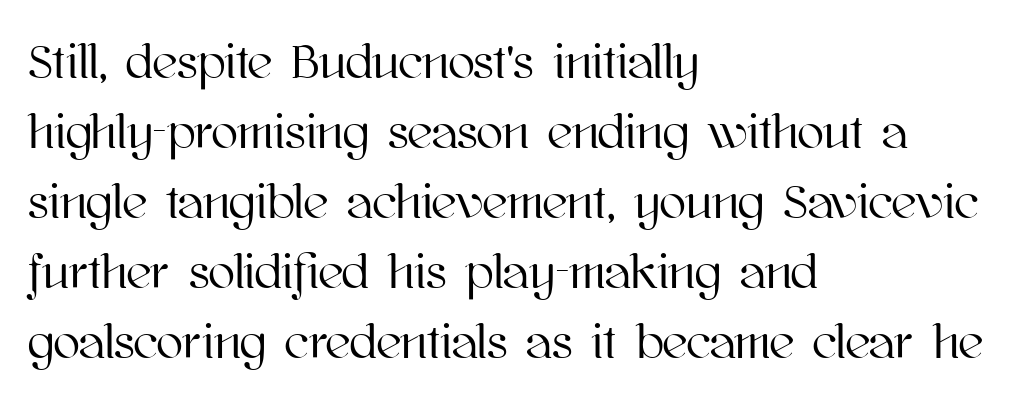
{"italic": "no", "width": "normal", "stroke_contrast": "high", "x_height": "medium", "monospaced": "no", "underline": "no", "align": "left", "line_spacing": "normal", "line_spacing_ratio": 1.43, "letter_spacing": "normal", "letter_spacing_em": 0.0, "glyph_px": 49}
